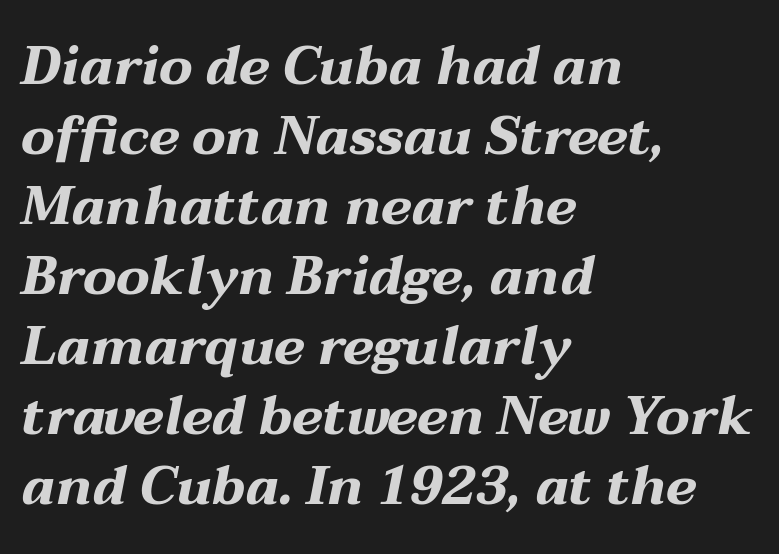
The image shows 53 px bold, wide type, italic (leaning right); set left-aligned, normal line spacing (1.32x), normal letter spacing, not underlined; medium stroke contrast and a medium x-height.
